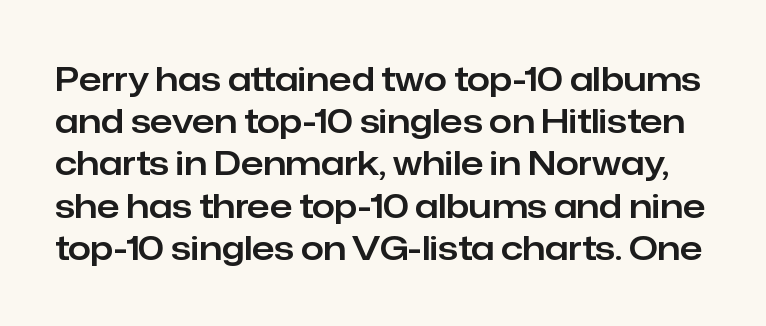
The image shows 33 px sans-serif type, upright; set normal line spacing (1.28x), normal letter spacing, not underlined; low stroke contrast and a medium x-height.
